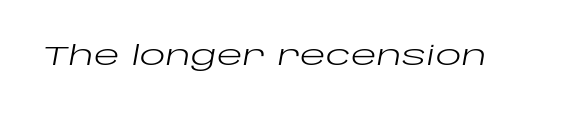
Q: Is the text bold? A: No.
Q: Is the text italic (slanted)? A: Yes, it leans right by about 10 degrees.
Q: Is the text underlined? A: No.
Q: Is the spacing between letters normal or unusually wide? A: Normal.
